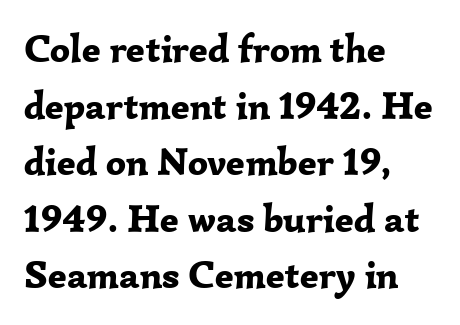
{"serif": "yes", "italic": "no", "bold": "yes", "weight": "bold", "width": "normal", "stroke_contrast": "low", "x_height": "medium", "monospaced": "no", "underline": "no", "align": "left", "line_spacing": "normal", "line_spacing_ratio": 1.45, "letter_spacing": "normal", "letter_spacing_em": 0.0, "glyph_px": 39}
